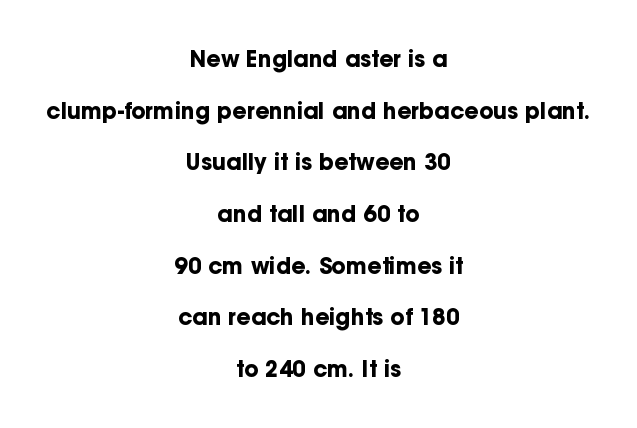
{"italic": "no", "bold": "yes", "underline": "no", "align": "center", "line_spacing": "loose", "line_spacing_ratio": 2.35, "letter_spacing": "normal", "letter_spacing_em": 0.0, "glyph_px": 22}
